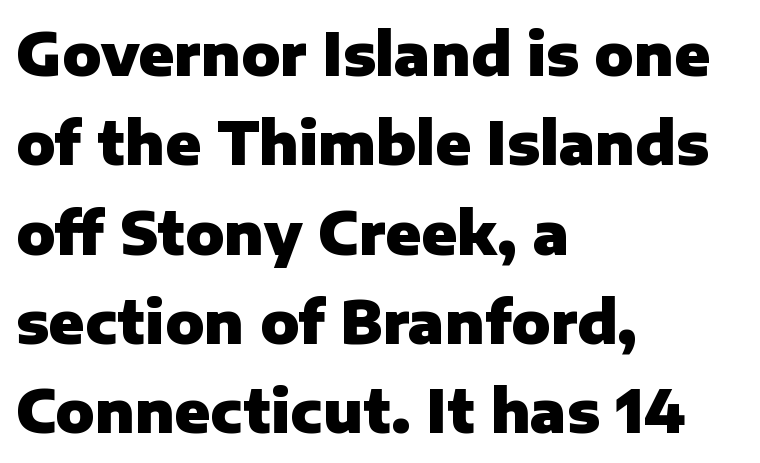
{"serif": "no", "italic": "no", "bold": "yes", "weight": "heavy", "width": "normal", "stroke_contrast": "low", "x_height": "medium", "monospaced": "no", "underline": "no", "align": "left", "line_spacing": "normal", "line_spacing_ratio": 1.54, "letter_spacing": "normal", "letter_spacing_em": 0.0, "glyph_px": 58}
